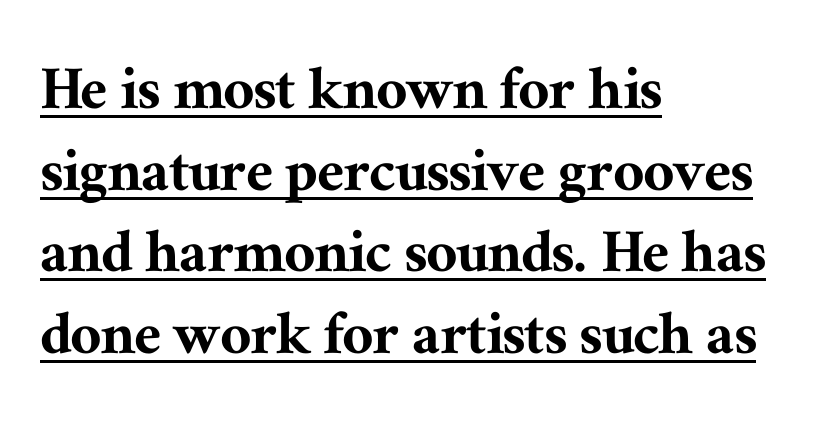
The image shows 68 px serif type, upright; set left-aligned, line spacing 1.2x, normal letter spacing, underlined; medium stroke contrast and a medium x-height.
